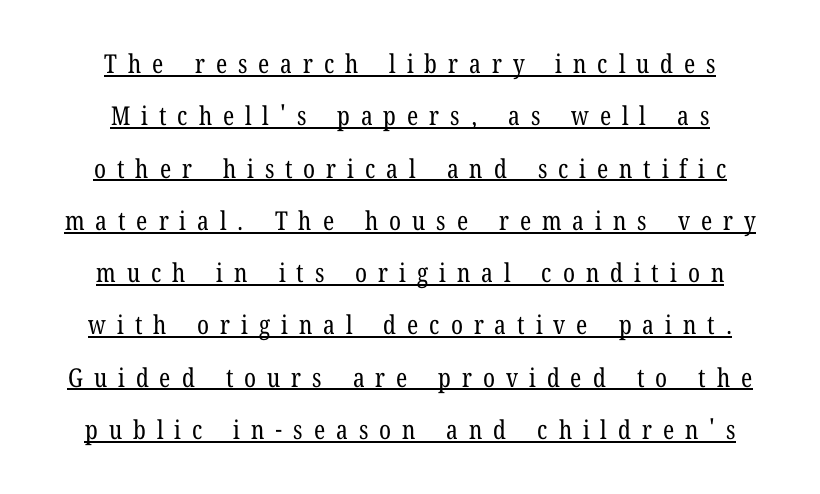
Q: Is the text bold? A: No.
Q: Is the text italic (slanted)? A: No, it is upright.
Q: Is the text underlined? A: Yes.
Q: How is the paragraph aligned? A: Centered.
Q: Is the spacing between letters normal or unusually wide? A: Unusually wide.
Q: Is the spacing between lines tight, normal or loose? A: Loose.
